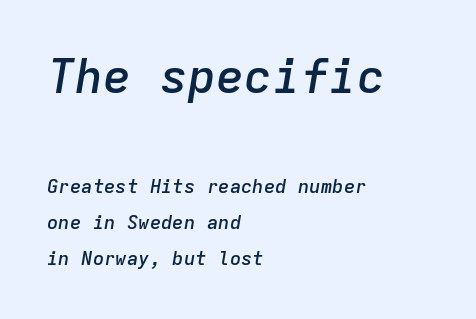
The image shows 47 px semibold type, italic (leaning right), monospaced; set left-aligned, loose line spacing (1.9x), normal letter spacing, not underlined; the first (top) block is 2.47x larger; low stroke contrast and a medium x-height.
